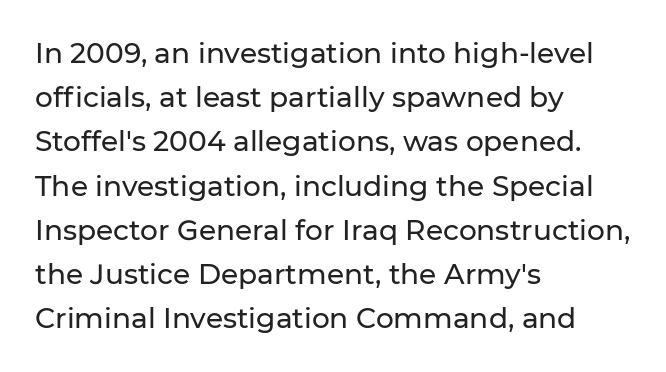
You could call the tracking neutral — neither tight nor loose. Typographically, this falls in the sans-serif category. Short and long lines alike share a common starting point at left. A typesetter would call this leading conventional body-copy spacing.
